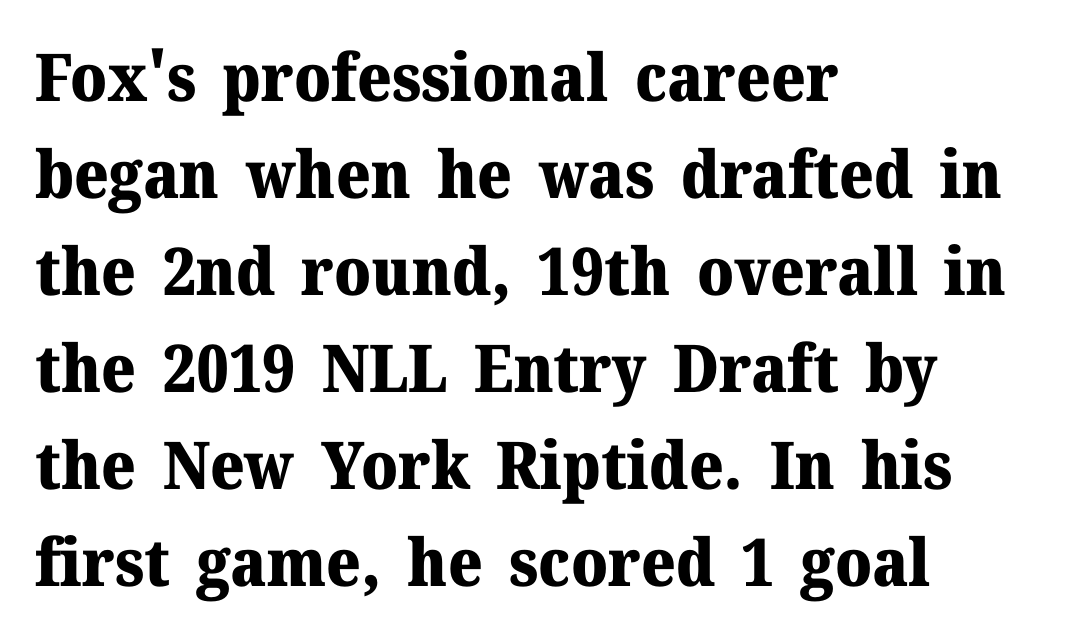
Q: Is the text bold? A: Yes.
Q: Is the text italic (slanted)? A: No, it is upright.
Q: Is the typeface a serif or a sans-serif typeface? A: Serif.
Q: Is the text underlined? A: No.
Q: How is the paragraph aligned? A: Left-aligned.
Q: Is the spacing between letters normal or unusually wide? A: Normal.
Q: Is the spacing between lines tight, normal or loose? A: Normal.
Q: Width (condensed, normal, or wide)? A: Normal.
Q: Stroke contrast? A: Medium.
Q: x-height? A: Medium.
Q: Monospaced? A: No.
